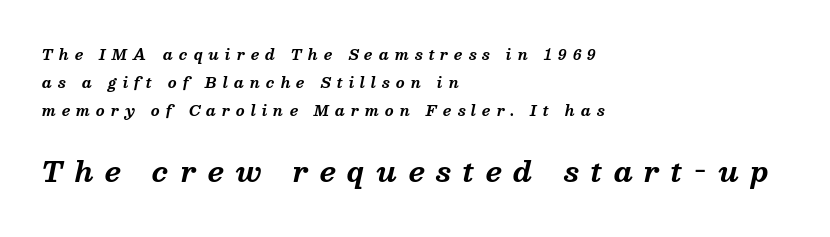
Q: Is the text bold? A: Yes.
Q: Is the text italic (slanted)? A: Yes, it leans right by about 13 degrees.
Q: Is the text underlined? A: No.
Q: How is the paragraph aligned? A: Left-aligned.
Q: Is the spacing between letters normal or unusually wide? A: Unusually wide.
Q: Is the spacing between lines tight, normal or loose? A: Loose.
Q: Which block of text is set in a larger size, the first (top) or the second (bottom)? A: The second (bottom) one.
